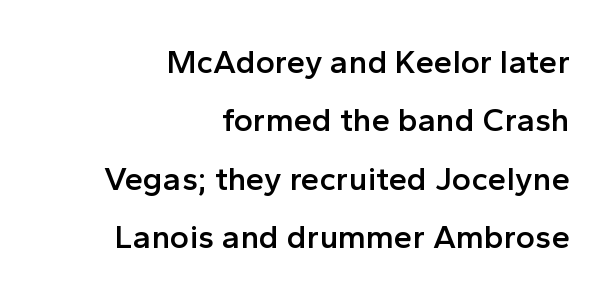
{"serif": "no", "italic": "no", "bold": "semi", "weight": "semibold", "width": "normal", "x_height": "medium", "monospaced": "no", "underline": "no", "align": "right", "line_spacing_ratio": 1.77, "letter_spacing": "normal", "letter_spacing_em": 0.0, "glyph_px": 33}
